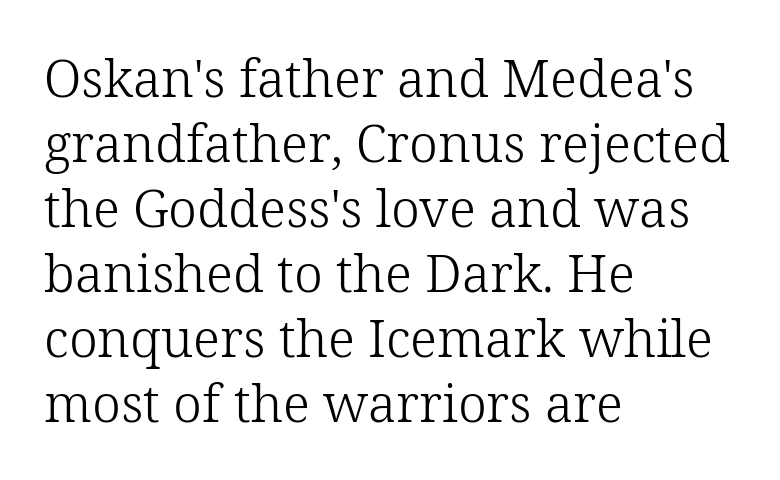
{"serif": "yes", "italic": "no", "bold": "no", "weight": "light", "width": "normal", "stroke_contrast": "low", "x_height": "medium", "monospaced": "no", "underline": "no", "align": "left", "line_spacing": "normal", "line_spacing_ratio": 1.25, "letter_spacing": "normal", "letter_spacing_em": 0.0, "glyph_px": 52}
